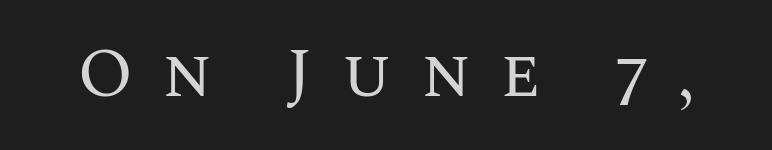
The face used here is rendered with a markedly widened letterfit. It's the straight-up-and-down kind of type. Spacing verdict: proportional, widths tailored to each character. Glance below the letters and you will spot only blank space. Letters have the restrained weight of plain body copy at most.
